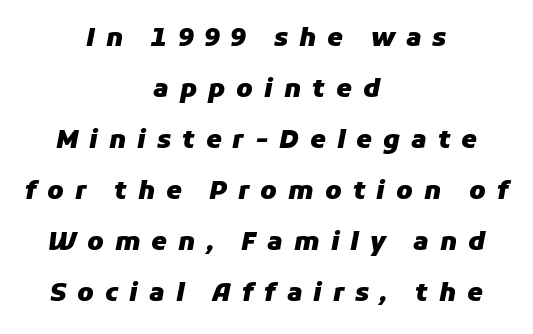
Q: Is the text bold? A: Yes.
Q: Is the text italic (slanted)? A: Yes, it leans right by about 11 degrees.
Q: Is the text underlined? A: No.
Q: How is the paragraph aligned? A: Centered.
Q: Is the spacing between letters normal or unusually wide? A: Unusually wide.
Q: Is the spacing between lines tight, normal or loose? A: Loose.
